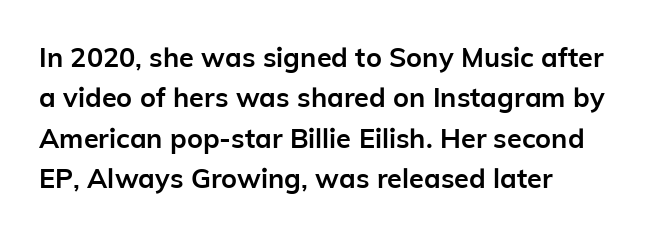
Q: Is the text bold? A: Yes.
Q: Is the text italic (slanted)? A: No, it is upright.
Q: Is the text underlined? A: No.
Q: Is the spacing between letters normal or unusually wide? A: Normal.
Q: Is the spacing between lines tight, normal or loose? A: Normal.
